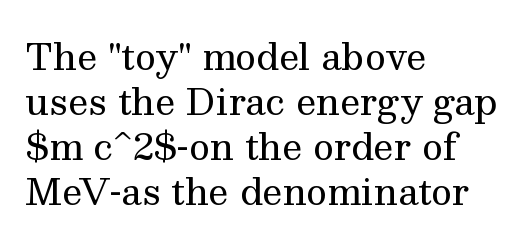
{"serif": "yes", "italic": "no", "bold": "no", "weight": "regular", "width": "normal", "stroke_contrast": "medium", "x_height": "medium", "monospaced": "no", "underline": "no", "align": "left", "line_spacing": "normal", "line_spacing_ratio": 1.25, "letter_spacing": "normal", "letter_spacing_em": 0.0, "glyph_px": 36}
